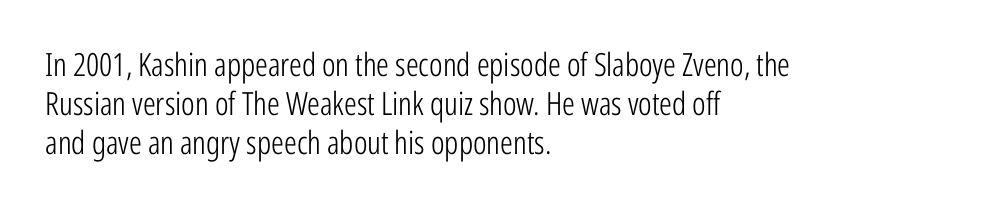
Q: Is the text bold? A: No.
Q: Is the text italic (slanted)? A: No, it is upright.
Q: Is the typeface a serif or a sans-serif typeface? A: Sans-serif.
Q: Is the text underlined? A: No.
Q: How is the paragraph aligned? A: Left-aligned.
Q: Is the spacing between letters normal or unusually wide? A: Normal.
Q: Width (condensed, normal, or wide)? A: Condensed.
Q: Stroke contrast? A: Low.
Q: x-height? A: Medium.
Q: Monospaced? A: No.
